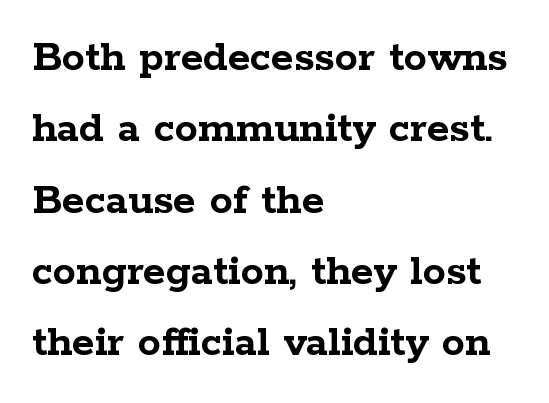
{"serif": "yes", "italic": "no", "bold": "yes", "weight": "semibold", "width": "wide", "stroke_contrast": "low", "x_height": "medium", "monospaced": "no", "underline": "no", "align": "left", "line_spacing": "normal", "line_spacing_ratio": 1.55, "letter_spacing": "normal", "letter_spacing_em": 0.0, "glyph_px": 46}
